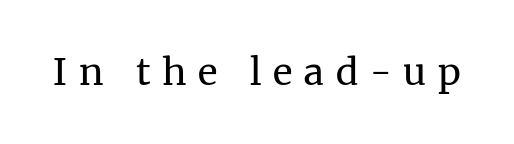
The image shows 37 px regular-weight serif type, upright; set unusually wide letter spacing (+0.32 em), not underlined; medium stroke contrast and a medium x-height.
